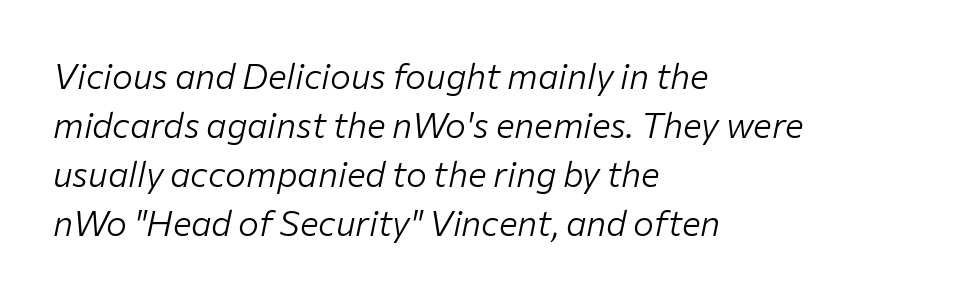
{"italic": "yes", "lean": "right", "slant_degrees": 12, "bold": "no", "weight": "light", "width": "normal", "stroke_contrast": "low", "x_height": "medium", "monospaced": "no", "underline": "no", "align": "left", "line_spacing": "normal", "line_spacing_ratio": 1.4, "letter_spacing": "normal", "letter_spacing_em": 0.0, "glyph_px": 35}
